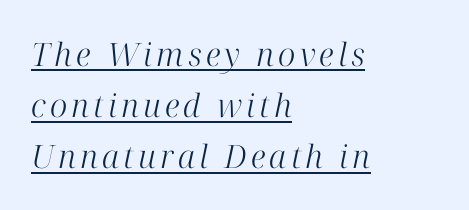
{"serif": "yes", "italic": "yes", "lean": "right", "slant_degrees": 12, "bold": "no", "weight": "light", "width": "normal", "stroke_contrast": "high", "x_height": "medium", "monospaced": "no", "underline": "yes", "align": "left", "line_spacing": "normal", "line_spacing_ratio": 1.6, "glyph_px": 32}
